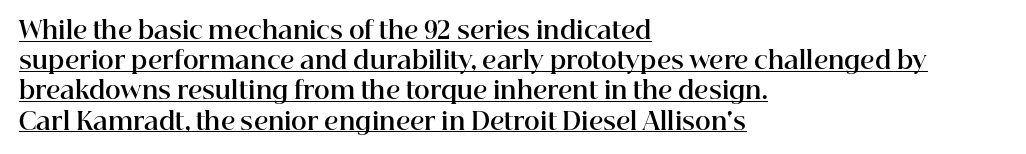
The image shows 24 px bold type, upright; set left-aligned, normal line spacing (1.26x), normal letter spacing, underlined.
